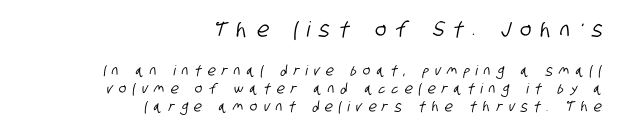
Q: Is the text underlined? A: No.
Q: How is the paragraph aligned? A: Right-aligned.
Q: Is the spacing between letters normal or unusually wide? A: Unusually wide.
Q: Is the spacing between lines tight, normal or loose? A: Normal.
Q: Which block of text is set in a larger size, the first (top) or the second (bottom)? A: The first (top) one.
